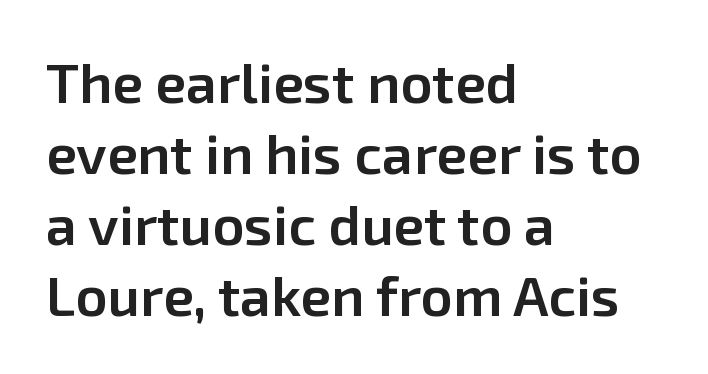
{"serif": "no", "italic": "no", "bold": "semi", "weight": "semibold", "width": "normal", "stroke_contrast": "low", "x_height": "medium", "monospaced": "no", "underline": "no", "align": "left", "line_spacing": "normal", "line_spacing_ratio": 1.27, "letter_spacing": "normal", "letter_spacing_em": 0.0, "glyph_px": 56}
